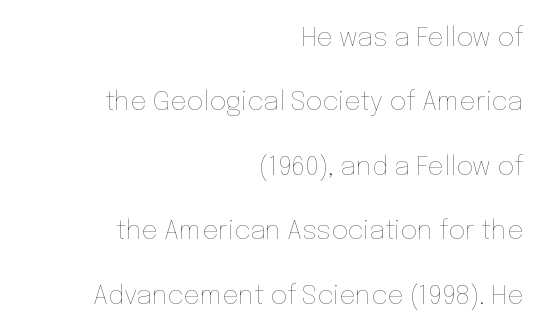
Unmarked baselines from the first word to the last. One glance says open: line gaps are wider than usual. Bold? No — there's no thickening of the strokes. This sample uses an upright cut, with every glyph sitting square on the baseline. Between one letter and the next there's only the usual sliver of space.
